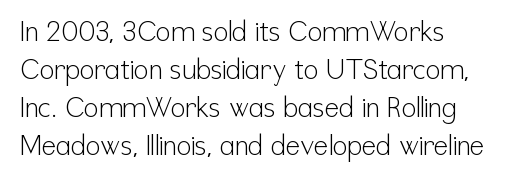
The image shows 27 px text type, upright; set left-aligned, normal line spacing (1.41x), normal letter spacing, not underlined.
